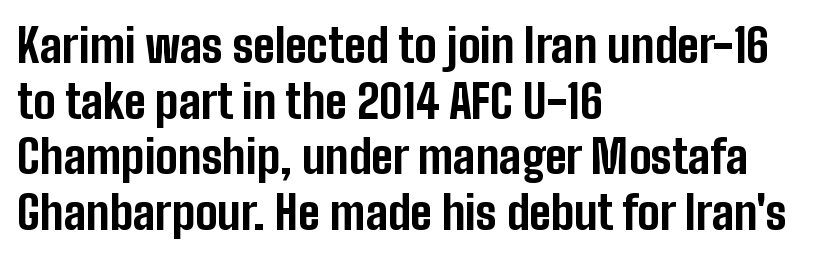
Compared with an ordinary text face, these strokes are far heavier — a full bold. Every row of glyphs begins at an identical x-position on the left. Rendered with straight, roman letterforms. Any mark beneath the type? The region is blank. Type style note: lacks serifs. A typesetter would call this zero additional tracking.
